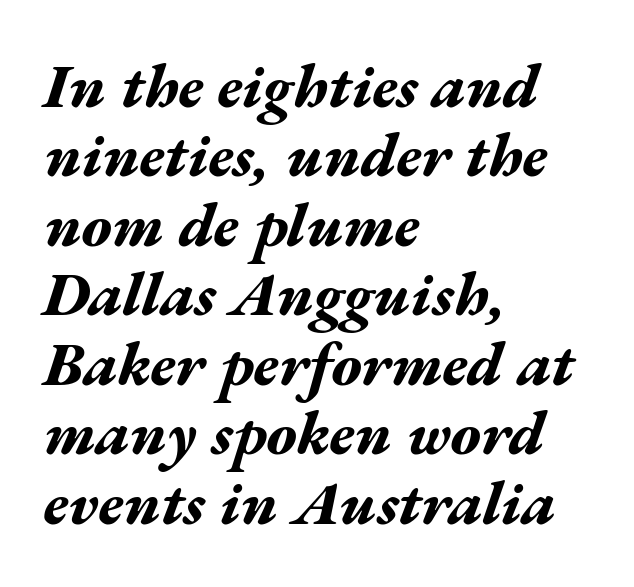
Q: Is the text bold? A: Yes.
Q: Is the text italic (slanted)? A: Yes, it leans right by about 17 degrees.
Q: Is the text underlined? A: No.
Q: How is the paragraph aligned? A: Left-aligned.
Q: Is the spacing between letters normal or unusually wide? A: Normal.
Q: Is the spacing between lines tight, normal or loose? A: Tight.
Q: Width (condensed, normal, or wide)? A: Wide.
Q: Stroke contrast? A: Medium.
Q: x-height? A: Medium.
Q: Monospaced? A: No.
